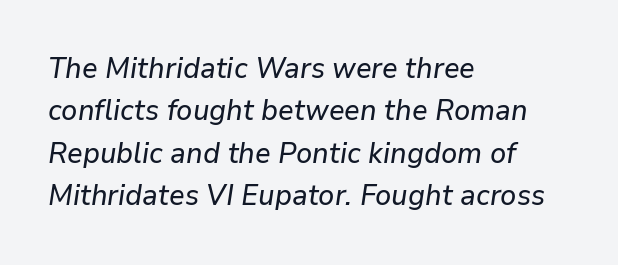
The image shows 29 px text type, italic (leaning right); set left-aligned, normal line spacing (1.46x), normal letter spacing, not underlined; low stroke contrast and a medium x-height.
